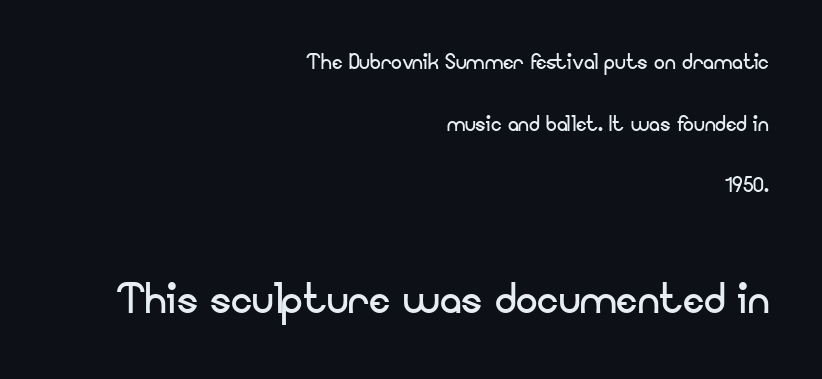
{"serif": "no", "italic": "no", "bold": "no", "weight": "regular", "width": "normal", "stroke_contrast": "low", "x_height": "small", "monospaced": "no", "underline": "no", "align": "right", "line_spacing": "loose", "line_spacing_ratio": 2.28, "letter_spacing": "normal", "letter_spacing_em": 0.0, "larger_block": "second", "size_ratio": 2.0, "glyph_px": 54}
